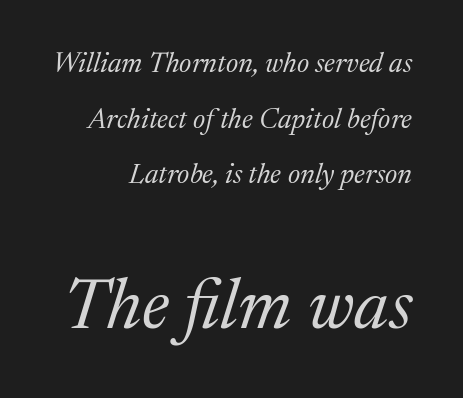
The image shows 71 px regular-weight serif type, italic (leaning right); set right-aligned, loose line spacing (1.99x), normal letter spacing, not underlined; the second (bottom) block is 2.54x larger; medium stroke contrast and a medium x-height.
